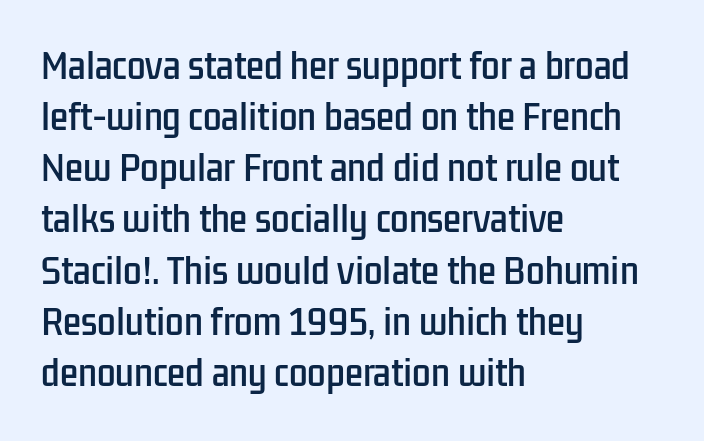
The image shows 33 px condensed sans-serif type, upright; set left-aligned, normal line spacing (1.55x), normal letter spacing, not underlined; low stroke contrast and a medium x-height.
